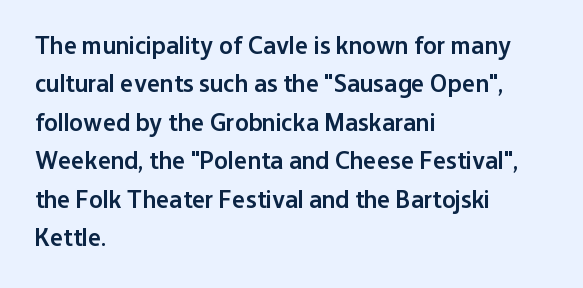
{"italic": "no", "bold": "semi", "underline": "no", "align": "left", "line_spacing": "normal", "line_spacing_ratio": 1.54, "letter_spacing": "normal", "letter_spacing_em": 0.0, "glyph_px": 25}
